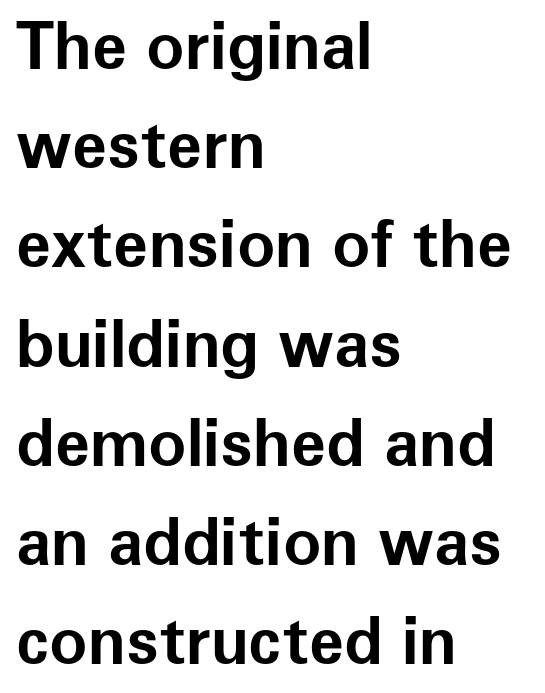
The image shows 64 px bold sans-serif type, upright; set left-aligned, normal line spacing (1.55x), normal letter spacing, not underlined; low stroke contrast and a medium x-height.
